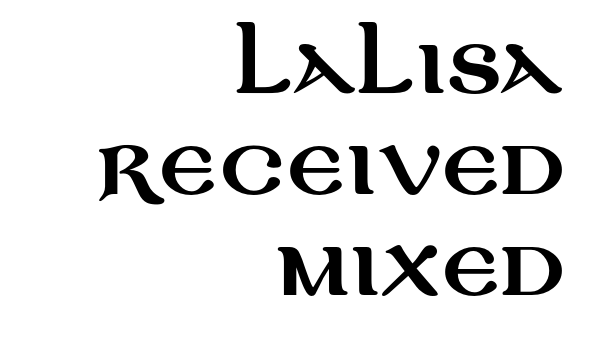
The image shows 77 px wide sans-serif type, upright; set right-aligned, normal line spacing (1.31x), normal letter spacing, not underlined; medium stroke contrast and a large x-height.
